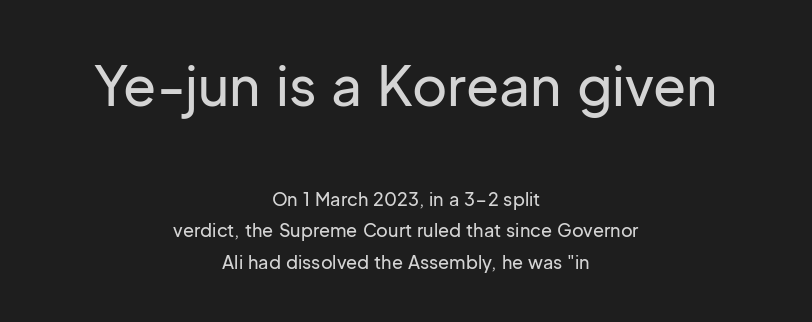
{"serif": "no", "italic": "no", "width": "normal", "stroke_contrast": "low", "x_height": "medium", "monospaced": "no", "underline": "no", "align": "center", "line_spacing_ratio": 1.75, "letter_spacing": "normal", "letter_spacing_em": 0.0, "larger_block": "first", "size_ratio": 3.0, "glyph_px": 54}
